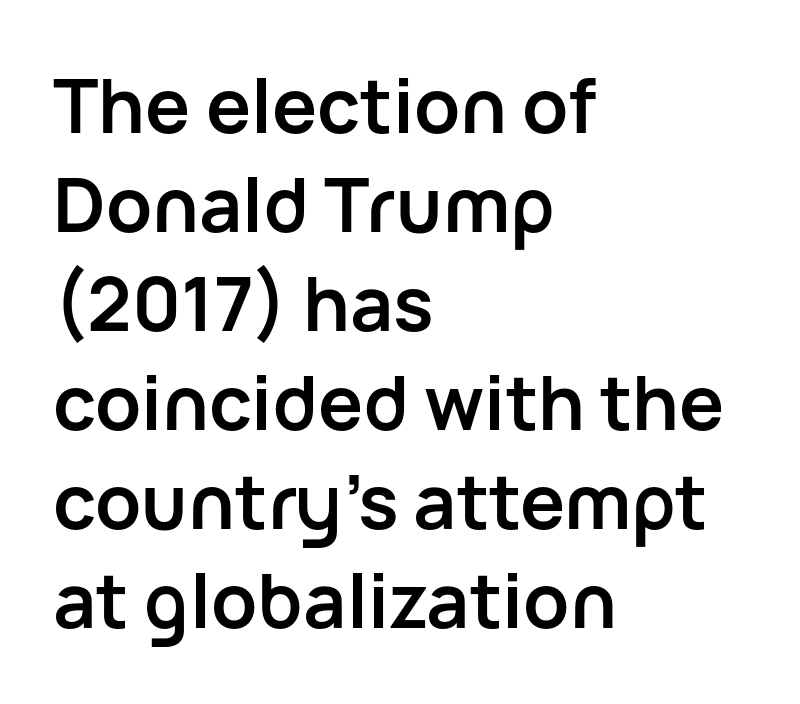
Q: Is the text bold? A: Yes.
Q: Is the text italic (slanted)? A: No, it is upright.
Q: Is the typeface a serif or a sans-serif typeface? A: Sans-serif.
Q: Is the text underlined? A: No.
Q: How is the paragraph aligned? A: Left-aligned.
Q: Is the spacing between letters normal or unusually wide? A: Normal.
Q: Is the spacing between lines tight, normal or loose? A: Normal.
Q: Width (condensed, normal, or wide)? A: Normal.
Q: Stroke contrast? A: Low.
Q: x-height? A: Medium.
Q: Monospaced? A: No.
